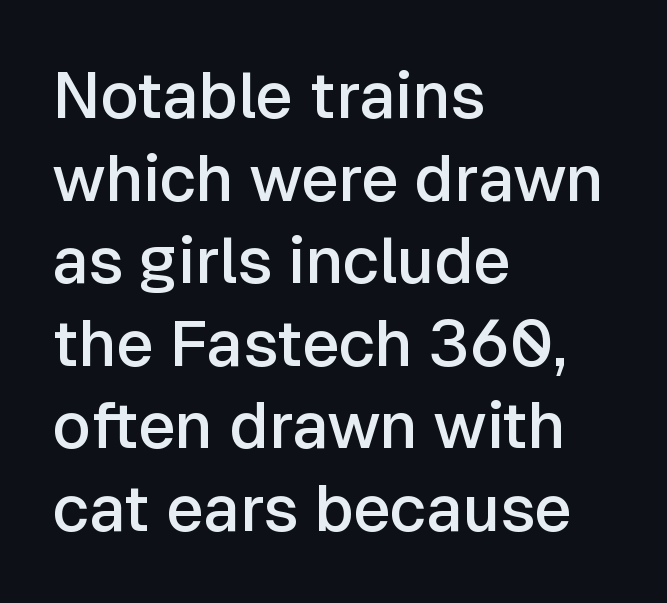
Q: Is the text bold? A: Semi-bold.
Q: Is the text italic (slanted)? A: No, it is upright.
Q: Is the typeface a serif or a sans-serif typeface? A: Sans-serif.
Q: Is the text underlined? A: No.
Q: How is the paragraph aligned? A: Left-aligned.
Q: Is the spacing between letters normal or unusually wide? A: Normal.
Q: Is the spacing between lines tight, normal or loose? A: Normal.
Q: Width (condensed, normal, or wide)? A: Normal.
Q: Stroke contrast? A: Low.
Q: x-height? A: Medium.
Q: Monospaced? A: No.
